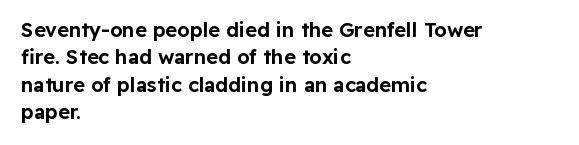
The specimen omits any rule beneath the text block's lines. The face used here is rendered with its standard letterfit. Posture: straight, roman, zero tilt. A student would call this left alignment; a typographer would say flush left, rag right. If you measured baseline to baseline, you'd find a middling distance.
